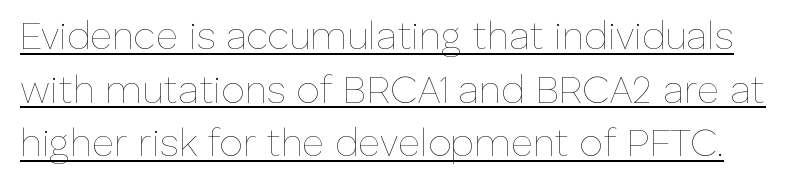
{"italic": "no", "bold": "no", "weight": "thin", "width": "normal", "stroke_contrast": "low", "x_height": "medium", "monospaced": "no", "underline": "yes", "line_spacing": "normal", "line_spacing_ratio": 1.41, "letter_spacing": "normal", "letter_spacing_em": 0.0, "glyph_px": 38}
